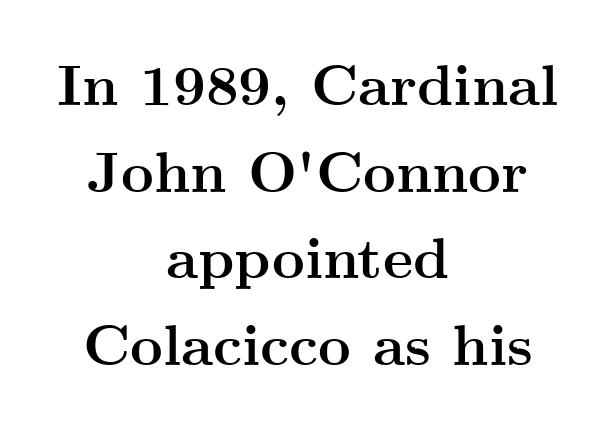
Q: Is the text bold? A: Yes.
Q: Is the text italic (slanted)? A: No, it is upright.
Q: Is the typeface a serif or a sans-serif typeface? A: Serif.
Q: Is the text underlined? A: No.
Q: How is the paragraph aligned? A: Centered.
Q: Is the spacing between letters normal or unusually wide? A: Normal.
Q: Is the spacing between lines tight, normal or loose? A: Normal.
Q: Width (condensed, normal, or wide)? A: Wide.
Q: Stroke contrast? A: Medium.
Q: x-height? A: Small.
Q: Monospaced? A: No.
